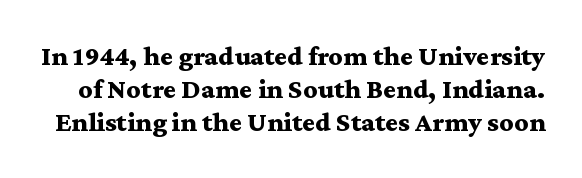
Only glyphs here, with clear space below each row. These lines keep a tight, regular rhythm from letter to letter. Bold? Absolutely — the strokes are thick and heavy. The rendering uses natural spacing where letterforms have individual widths. A typesetter would label this face a serif.
